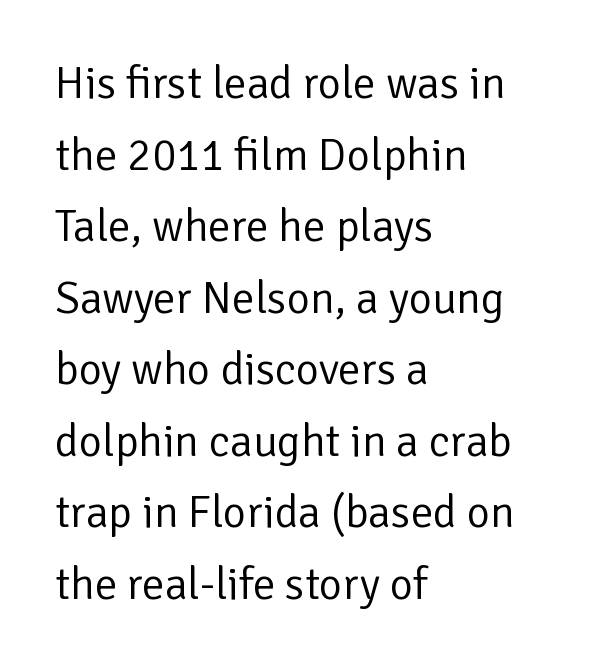
The image shows 45 px regular-weight sans-serif type, upright; set left-aligned, normal line spacing (1.59x), normal letter spacing, not underlined; low stroke contrast and a medium x-height.
